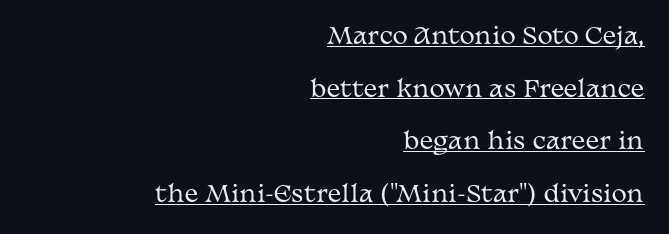
Q: Is the text bold? A: No.
Q: Is the text italic (slanted)? A: No, it is upright.
Q: Is the text underlined? A: Yes.
Q: How is the paragraph aligned? A: Right-aligned.
Q: Is the spacing between letters normal or unusually wide? A: Normal.
Q: Is the spacing between lines tight, normal or loose? A: Loose.
